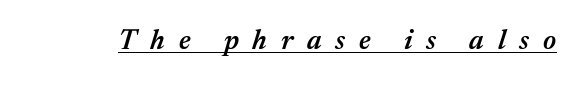
The image shows 28 px semibold type, italic (leaning right); set unusually wide letter spacing (+0.49 em), underlined; medium stroke contrast and a medium x-height.
